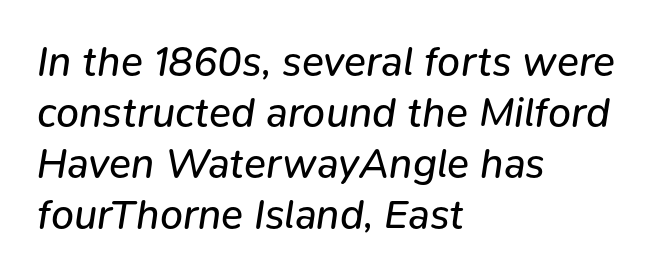
{"italic": "yes", "lean": "right", "slant_degrees": 9, "bold": "no", "weight": "regular", "width": "normal", "stroke_contrast": "low", "x_height": "medium", "monospaced": "no", "underline": "no", "align": "left", "line_spacing_ratio": 1.24, "letter_spacing": "normal", "letter_spacing_em": 0.0, "glyph_px": 41}
